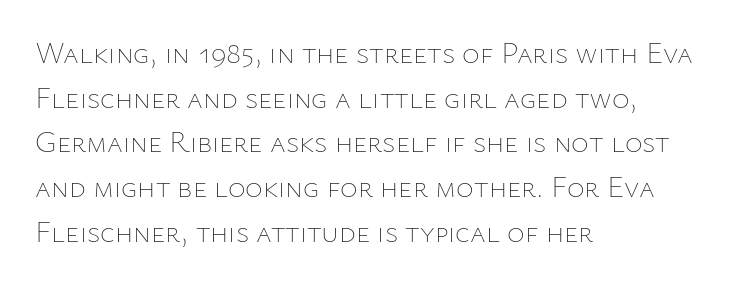
The image shows 30 px thin type, upright; set left-aligned, normal line spacing (1.49x), normal letter spacing, not underlined; low stroke contrast and a medium x-height.
